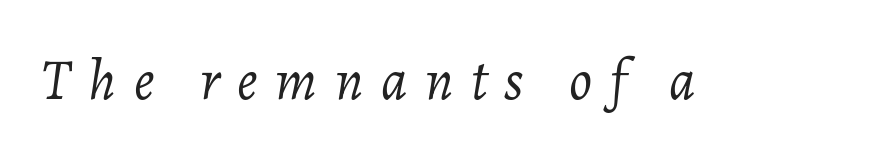
{"italic": "yes", "lean": "right", "slant_degrees": 7, "bold": "no", "weight": "light", "width": "normal", "stroke_contrast": "low", "x_height": "medium", "monospaced": "no", "underline": "no", "letter_spacing": "wide", "letter_spacing_em": 0.31, "glyph_px": 57}
